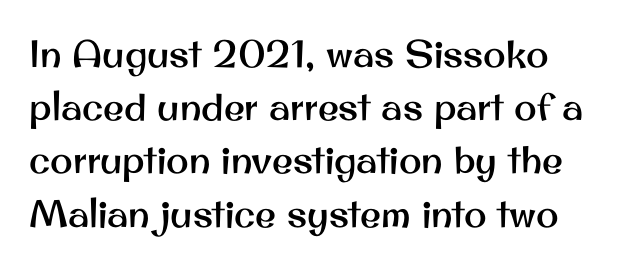
Q: Is the text italic (slanted)? A: No, it is upright.
Q: Is the typeface a serif or a sans-serif typeface? A: Sans-serif.
Q: Is the text underlined? A: No.
Q: Is the spacing between letters normal or unusually wide? A: Normal.
Q: Is the spacing between lines tight, normal or loose? A: Normal.
Q: Width (condensed, normal, or wide)? A: Normal.
Q: Stroke contrast? A: Medium.
Q: x-height? A: Small.
Q: Monospaced? A: No.
